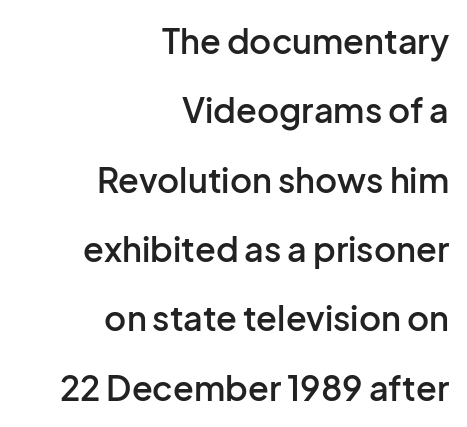
{"serif": "no", "italic": "no", "bold": "semi", "weight": "semibold", "width": "normal", "stroke_contrast": "low", "x_height": "medium", "monospaced": "no", "underline": "no", "align": "right", "line_spacing": "loose", "line_spacing_ratio": 2.04, "letter_spacing": "normal", "letter_spacing_em": 0.0, "glyph_px": 34}
